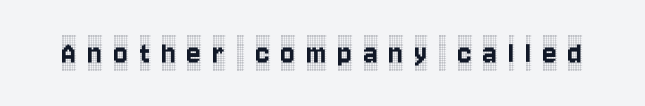
Q: Is the text italic (slanted)? A: No, it is upright.
Q: Is the typeface a serif or a sans-serif typeface? A: Serif.
Q: Is the text underlined? A: No.
Q: Is the spacing between letters normal or unusually wide? A: Unusually wide.
Q: Width (condensed, normal, or wide)? A: Condensed.
Q: x-height? A: Large.
Q: Monospaced? A: No.
